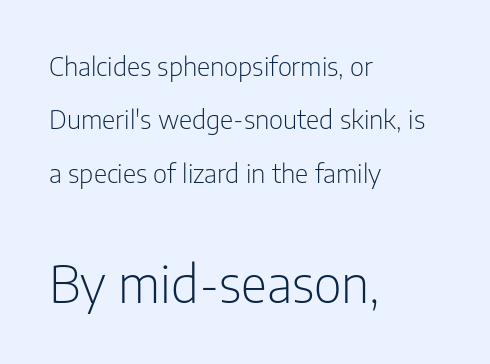
{"serif": "no", "italic": "no", "bold": "no", "weight": "light", "width": "condensed", "stroke_contrast": "low", "x_height": "medium", "monospaced": "no", "underline": "no", "align": "left", "line_spacing": "loose", "line_spacing_ratio": 2.05, "letter_spacing": "normal", "letter_spacing_em": 0.0, "larger_block": "second", "size_ratio": 1.96, "glyph_px": 51}
